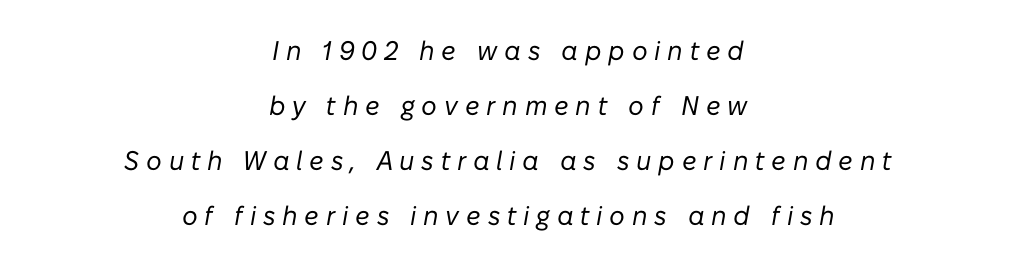
Decoration check: the copy has no underline. Nothing heavy about these letters — not bold at all. Notice how the stems are inclined rather than vertical — that's the hallmark of italics. Characters follow at a spacing far wider than the type designer built in. Where is the straight margin? There isn't one; the lines are centered.
